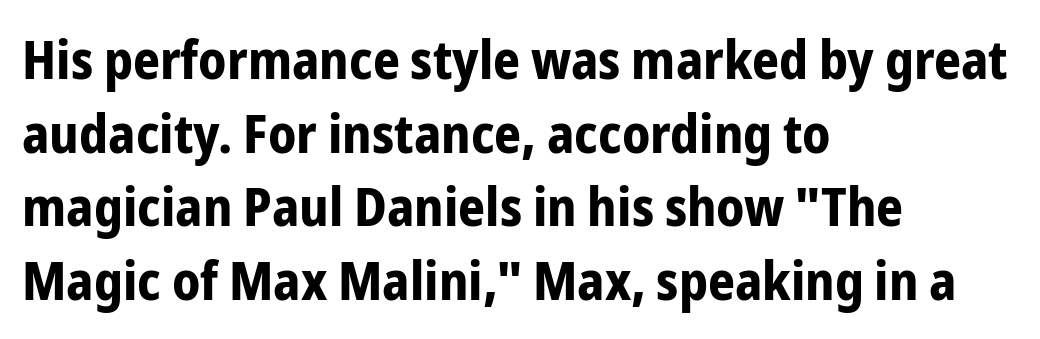
{"serif": "no", "italic": "no", "bold": "yes", "weight": "bold", "width": "condensed", "stroke_contrast": "low", "x_height": "medium", "monospaced": "no", "underline": "no", "align": "left", "line_spacing": "normal", "line_spacing_ratio": 1.39, "letter_spacing": "normal", "letter_spacing_em": 0.0, "glyph_px": 53}
